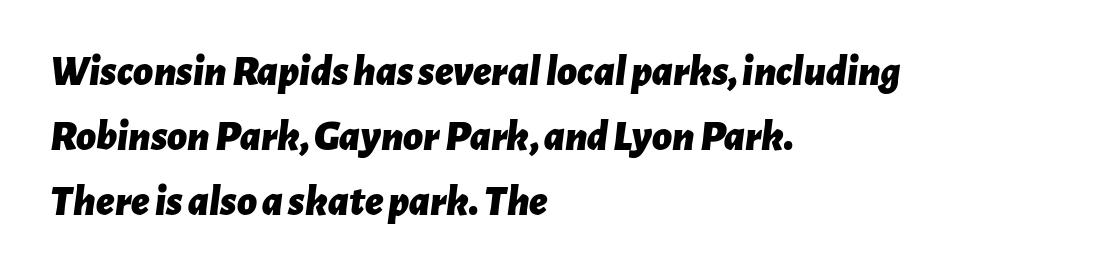
The image shows 43 px bold type, italic (leaning right); set left-aligned, normal line spacing (1.51x), normal letter spacing, not underlined; low stroke contrast and a medium x-height.
